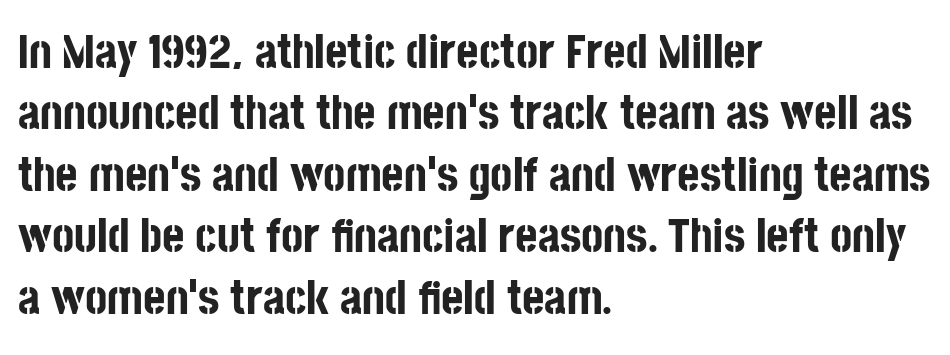
The image shows 48 px bold, condensed sans-serif type, upright; set left-aligned, normal line spacing (1.28x), normal letter spacing, not underlined; low stroke contrast and a large x-height.
